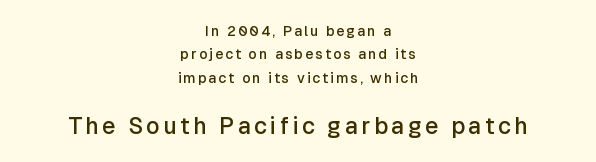
Q: Is the text bold? A: Semi-bold.
Q: Is the text italic (slanted)? A: No, it is upright.
Q: Is the text underlined? A: No.
Q: How is the paragraph aligned? A: Centered.
Q: Is the spacing between lines tight, normal or loose? A: Normal.
Q: Which block of text is set in a larger size, the first (top) or the second (bottom)? A: The second (bottom) one.
